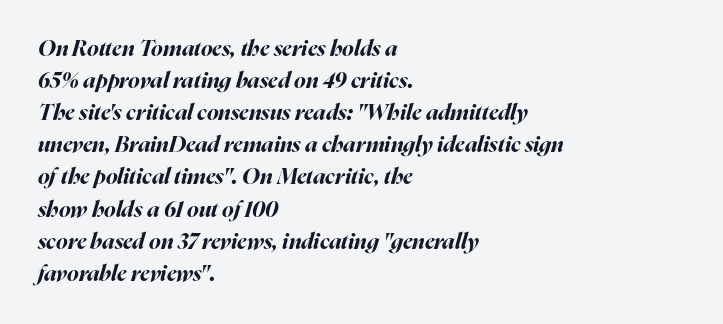
{"italic": "yes", "lean": "right", "slant_degrees": 16, "bold": "yes", "underline": "no", "align": "left", "line_spacing": "normal", "line_spacing_ratio": 1.46, "letter_spacing": "normal", "letter_spacing_em": 0.0, "glyph_px": 22}
